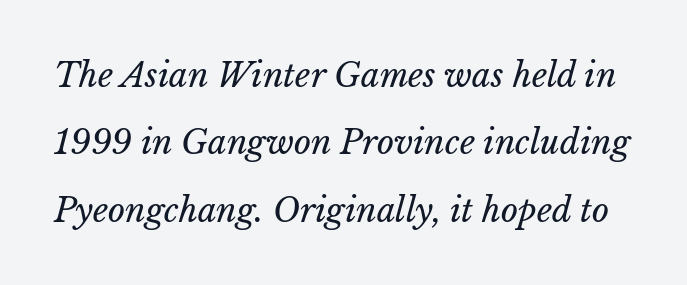
Q: Is the text bold? A: No.
Q: Is the text italic (slanted)? A: Yes, it leans right by about 15 degrees.
Q: Is the text underlined? A: No.
Q: Is the spacing between letters normal or unusually wide? A: Normal.
Q: Is the spacing between lines tight, normal or loose? A: Loose.
Q: Width (condensed, normal, or wide)? A: Normal.
Q: Stroke contrast? A: Low.
Q: x-height? A: Medium.
Q: Monospaced? A: No.
